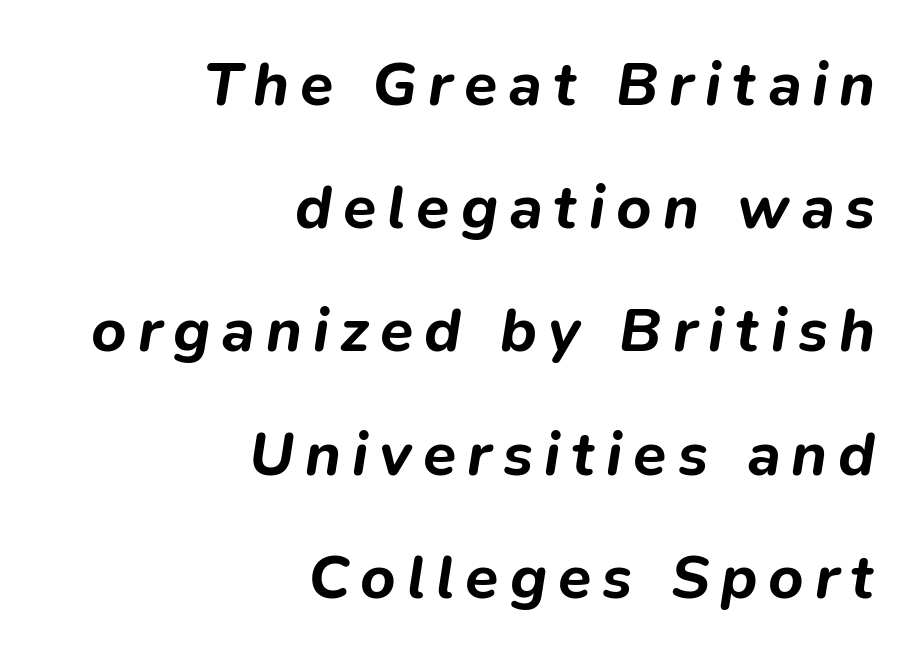
No word sits above an underline. The setting favours the right margin, as signatures and pull-quotes sometimes do. The rendering applies a slant to the glyphs. Vertically, the passage feels expansive, rows floating well apart. Students, this is bold: see how much ink each stroke carries. Spacing verdict: proportional, widths tailored to each character.
